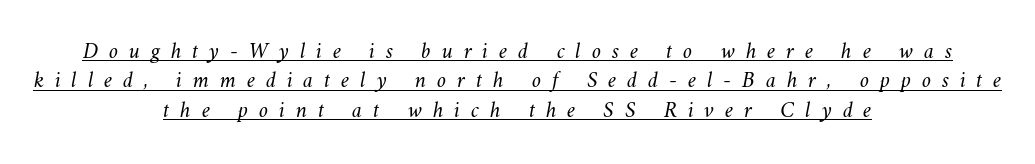
Q: Is the text bold? A: No.
Q: Is the text underlined? A: Yes.
Q: How is the paragraph aligned? A: Centered.
Q: Is the spacing between letters normal or unusually wide? A: Unusually wide.
Q: Is the spacing between lines tight, normal or loose? A: Normal.
